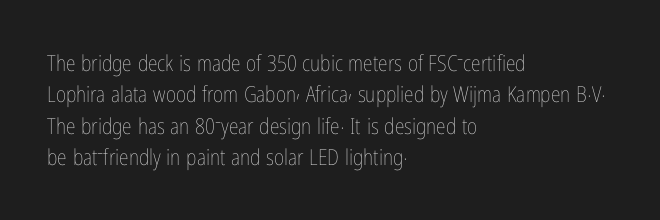
The line-height multiplier appears to be the usual default. The ragged edge is on the right, which tells us the setting is flush left. A typesetter would mark this as roman, not italic. This sample uses plain, unmodified letter spacing. No letter is thick-stroked: the sample isn't bold.
